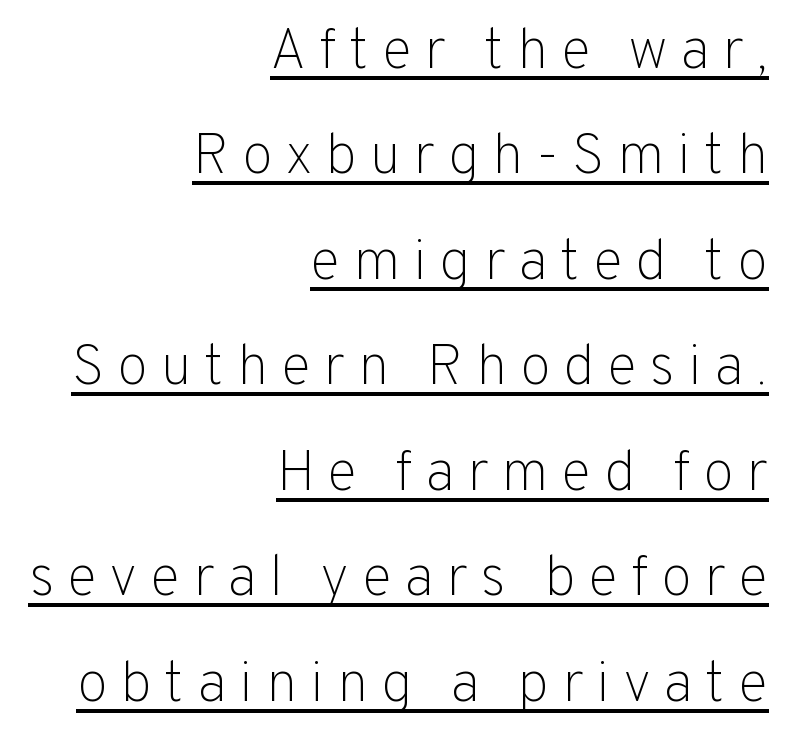
Caption: lettering with a line underneath. The tracking jumps out immediately: characters are airy and widely separated. Bold? No — there's no thickening of the strokes. Typeset ragged left — the right edge is the straight one.
